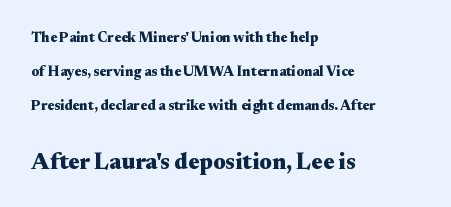
A bare baseline throughout the passage. Larger block? The one below; the one above is distinctly smaller. The face used here is rendered with its standard letterfit. Where is the straight margin? On the left. Vertical spacing — loose. Notice how the stems are strictly vertical — no italics here.
